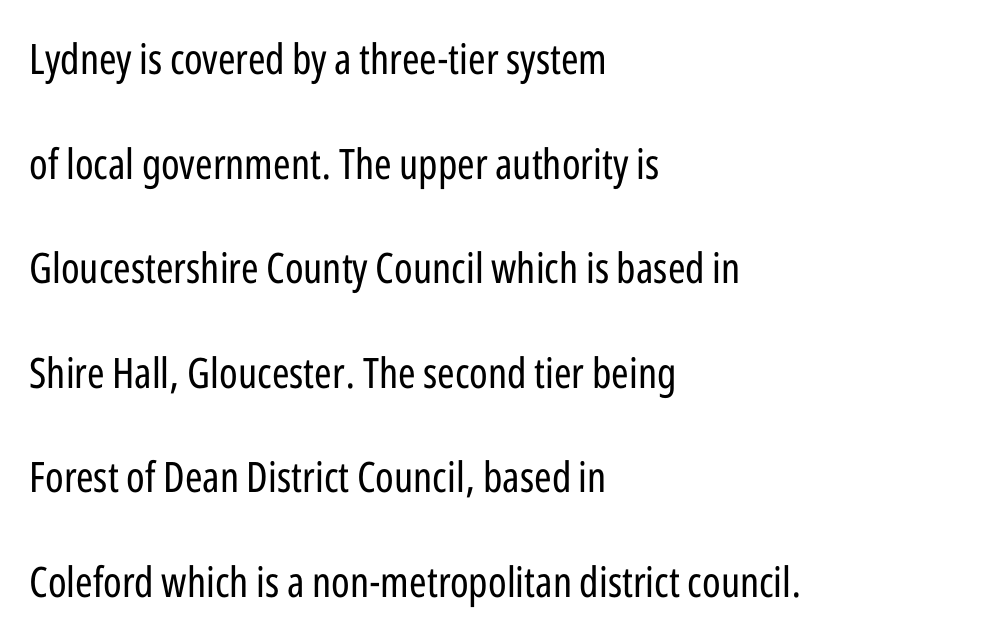
{"serif": "no", "italic": "no", "bold": "no", "weight": "regular", "width": "condensed", "stroke_contrast": "low", "x_height": "medium", "monospaced": "no", "underline": "no", "align": "left", "line_spacing": "loose", "line_spacing_ratio": 2.49, "letter_spacing": "normal", "letter_spacing_em": 0.0, "glyph_px": 42}
